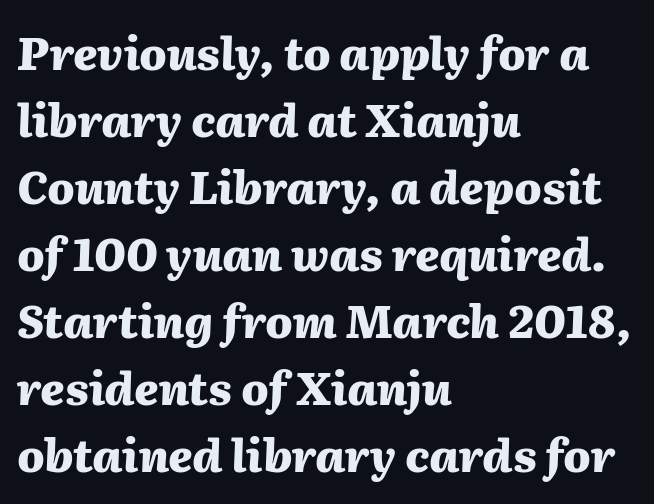
Q: Is the text bold? A: Yes.
Q: Is the text italic (slanted)? A: Yes, it leans right by about 2 degrees.
Q: Is the text underlined? A: No.
Q: How is the paragraph aligned? A: Left-aligned.
Q: Is the spacing between letters normal or unusually wide? A: Normal.
Q: Is the spacing between lines tight, normal or loose? A: Normal.
Q: Width (condensed, normal, or wide)? A: Normal.
Q: Stroke contrast? A: Medium.
Q: x-height? A: Medium.
Q: Monospaced? A: No.
